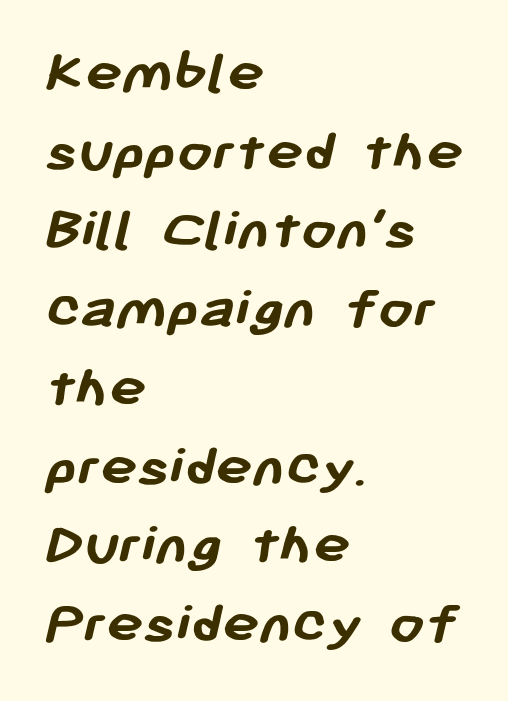
Q: Is the text bold? A: Yes.
Q: Is the typeface a serif or a sans-serif typeface? A: Sans-serif.
Q: Is the text underlined? A: No.
Q: How is the paragraph aligned? A: Left-aligned.
Q: Is the spacing between letters normal or unusually wide? A: Normal.
Q: Is the spacing between lines tight, normal or loose? A: Normal.
Q: Width (condensed, normal, or wide)? A: Normal.
Q: Stroke contrast? A: Low.
Q: x-height? A: Medium.
Q: Monospaced? A: No.
